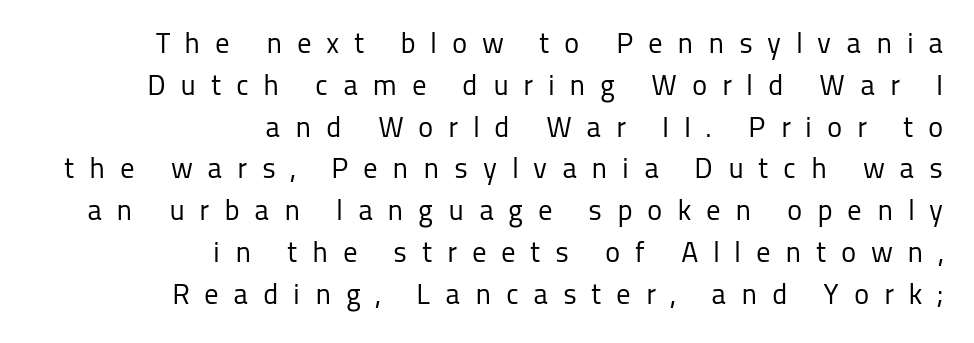
Q: Is the text bold? A: No.
Q: Is the text italic (slanted)? A: No, it is upright.
Q: Is the typeface a serif or a sans-serif typeface? A: Sans-serif.
Q: Is the text underlined? A: No.
Q: How is the paragraph aligned? A: Right-aligned.
Q: Is the spacing between letters normal or unusually wide? A: Unusually wide.
Q: Is the spacing between lines tight, normal or loose? A: Normal.
Q: Width (condensed, normal, or wide)? A: Normal.
Q: Stroke contrast? A: Low.
Q: x-height? A: Medium.
Q: Monospaced? A: No.
